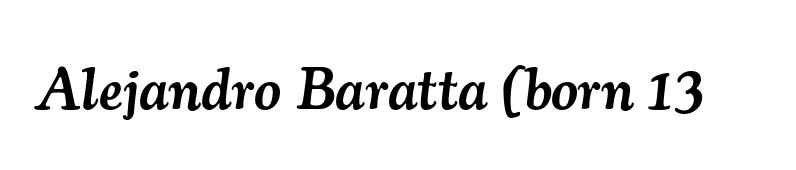
Students, this is semibold: more ink than regular, less than bold. The rendering shows small feet on the letterforms — a serif design. Anything drawn beneath the words? Only blank space. How are the letters spaced? Ordinarily, with no added tracking. You can tell it's italic because the verticals aren't actually vertical. Think of a printed novel: that variable character pitch is what you see here.
